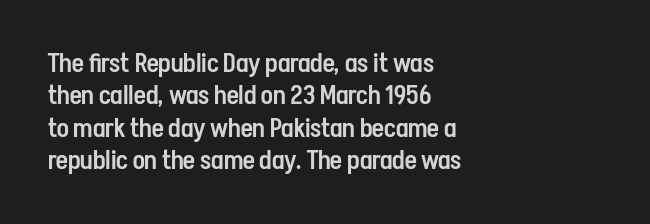
{"italic": "no", "bold": "semi", "underline": "no", "align": "left", "line_spacing": "normal", "line_spacing_ratio": 1.25, "letter_spacing": "normal", "letter_spacing_em": 0.0, "glyph_px": 26}
